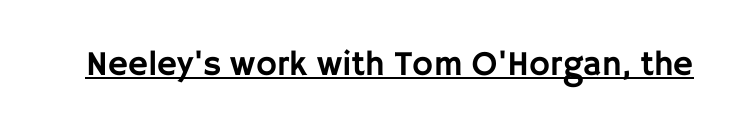
Q: Is the text italic (slanted)? A: No, it is upright.
Q: Is the typeface a serif or a sans-serif typeface? A: Sans-serif.
Q: Is the text underlined? A: Yes.
Q: Is the spacing between letters normal or unusually wide? A: Normal.
Q: Width (condensed, normal, or wide)? A: Normal.
Q: Stroke contrast? A: Low.
Q: x-height? A: Large.
Q: Monospaced? A: No.
